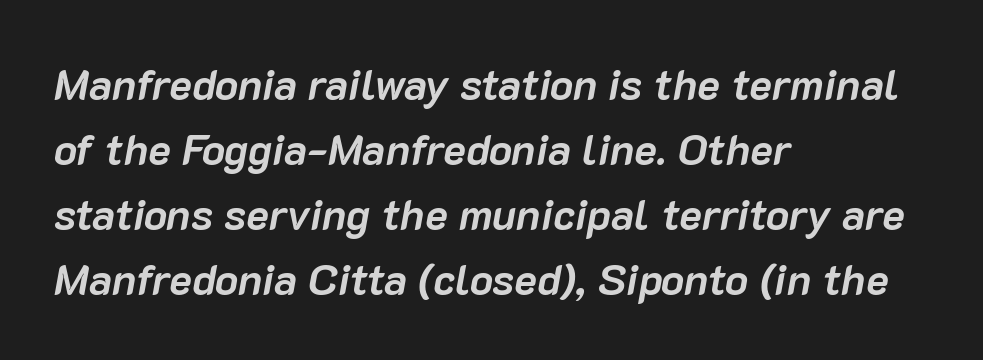
Q: Is the text bold? A: Yes.
Q: Is the text italic (slanted)? A: Yes, it leans right by about 10 degrees.
Q: Is the text underlined? A: No.
Q: How is the paragraph aligned? A: Left-aligned.
Q: Is the spacing between letters normal or unusually wide? A: Normal.
Q: Is the spacing between lines tight, normal or loose? A: Normal.
Q: Width (condensed, normal, or wide)? A: Normal.
Q: Stroke contrast? A: Low.
Q: x-height? A: Medium.
Q: Monospaced? A: No.
